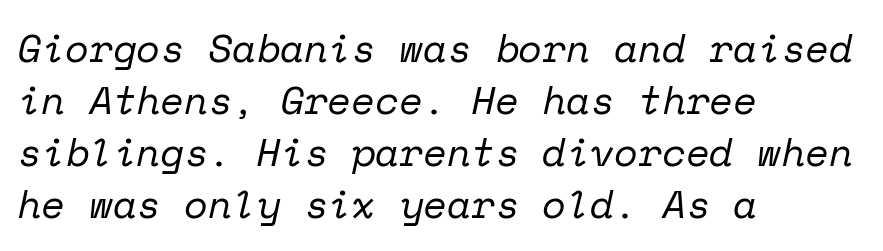
The rendering uses a moderate line-height, typical for paragraphs. The zone under the glyphs is completely vacant. Each letter's strokes conclude with small projecting serifs. Slant detected: the letters are inclined. Here the designer chose a console-style face with uniform glyph widths.
